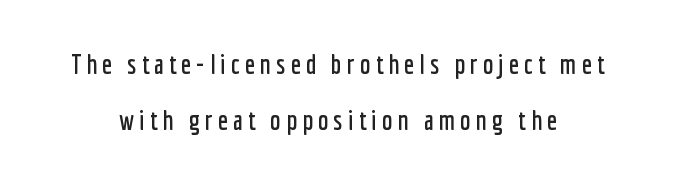
Q: Is the text italic (slanted)? A: No, it is upright.
Q: Is the text underlined? A: No.
Q: How is the paragraph aligned? A: Centered.
Q: Is the spacing between lines tight, normal or loose? A: Loose.
